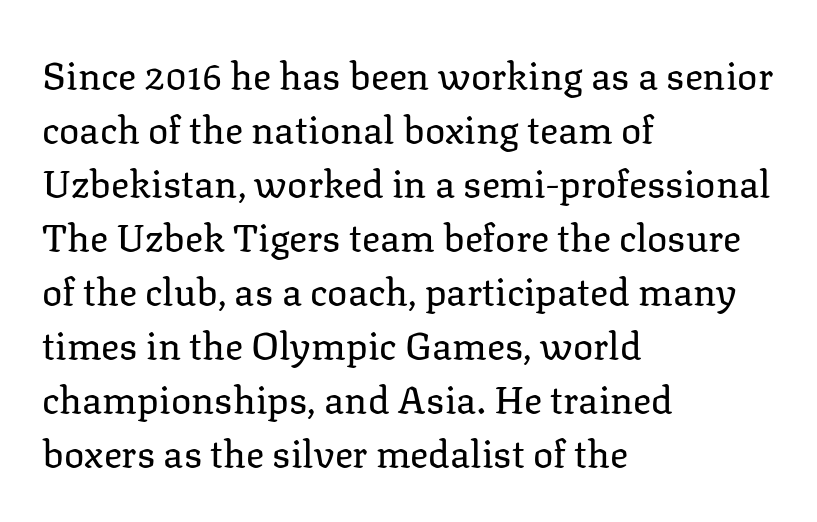
{"serif": "yes", "italic": "no", "bold": "no", "weight": "regular", "width": "normal", "stroke_contrast": "low", "x_height": "medium", "monospaced": "no", "underline": "no", "align": "left", "line_spacing": "normal", "line_spacing_ratio": 1.42, "letter_spacing": "normal", "letter_spacing_em": 0.0, "glyph_px": 38}
